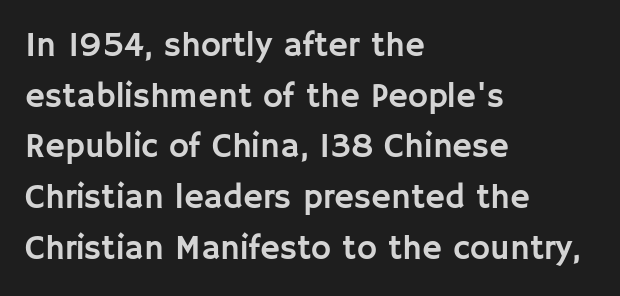
The image shows 34 px sans-serif type, upright; set left-aligned, normal line spacing (1.49x), normal letter spacing, not underlined; low stroke contrast and a large x-height.
